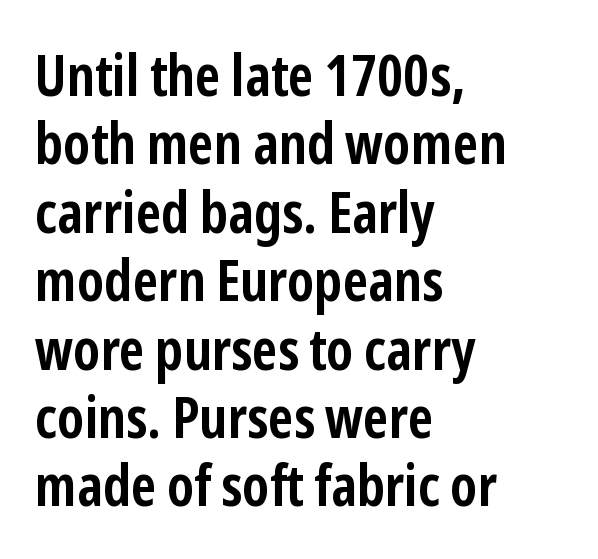
Q: Is the text bold? A: Yes.
Q: Is the text italic (slanted)? A: No, it is upright.
Q: Is the typeface a serif or a sans-serif typeface? A: Sans-serif.
Q: Is the text underlined? A: No.
Q: How is the paragraph aligned? A: Left-aligned.
Q: Is the spacing between letters normal or unusually wide? A: Normal.
Q: Width (condensed, normal, or wide)? A: Condensed.
Q: Stroke contrast? A: Low.
Q: x-height? A: Medium.
Q: Monospaced? A: No.
